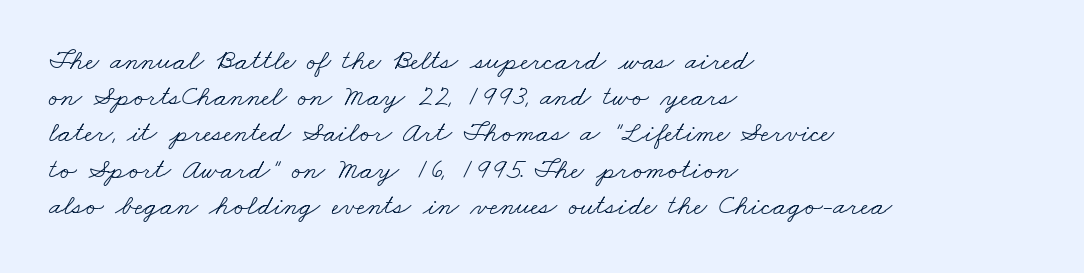
The letters advance in unequal steps, a hallmark of proportional type. The rendering keeps characters at their native spacing. The font family rendered here belongs to the serif group. Beneath every word, the page is bare. Compared with a centered layout, this one pins lines to the left instead. Vertically, the passage feels balanced, rows spaced as you'd expect.
